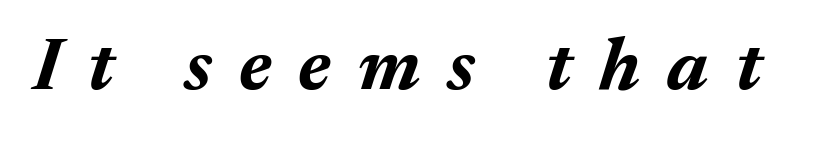
Q: Is the text bold? A: Yes.
Q: Is the text italic (slanted)? A: Yes, it leans right by about 17 degrees.
Q: Is the text underlined? A: No.
Q: Is the spacing between letters normal or unusually wide? A: Unusually wide.
Q: Width (condensed, normal, or wide)? A: Normal.
Q: Stroke contrast? A: Medium.
Q: x-height? A: Medium.
Q: Monospaced? A: No.
